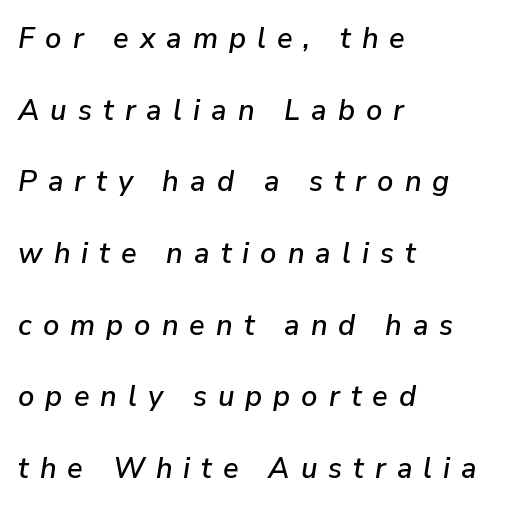
The image shows 29 px text type, italic (leaning right); set left-aligned, loose line spacing (2.47x), unusually wide letter spacing (+0.38 em), not underlined; low stroke contrast and a medium x-height.
